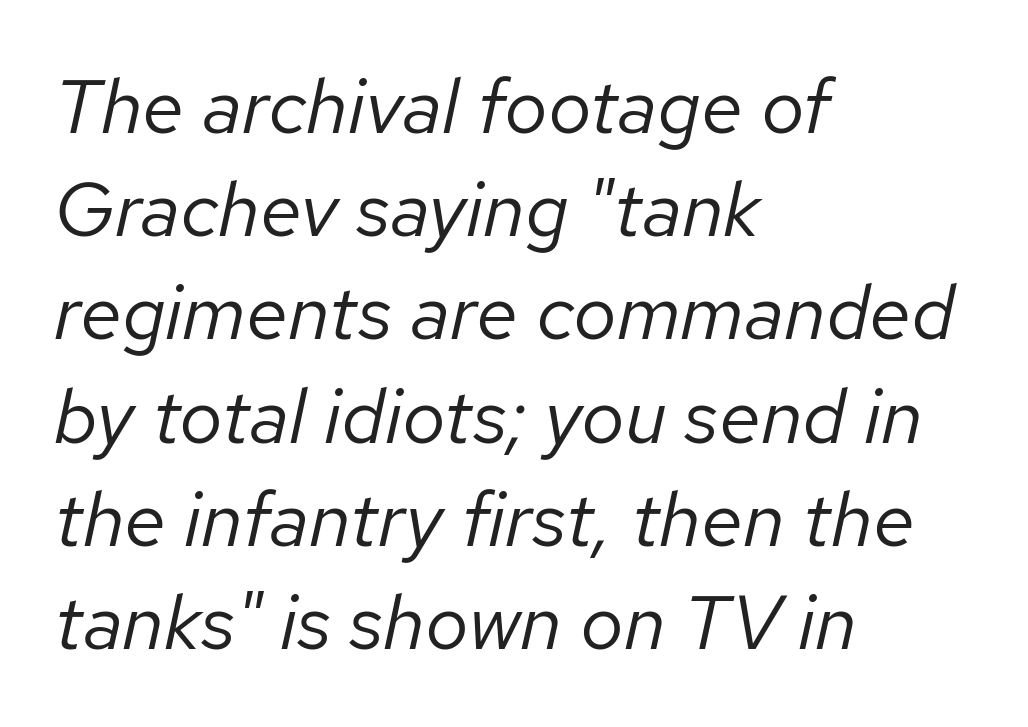
Q: Is the text bold? A: No.
Q: Is the text italic (slanted)? A: Yes, it leans right by about 12 degrees.
Q: Is the text underlined? A: No.
Q: How is the paragraph aligned? A: Left-aligned.
Q: Is the spacing between letters normal or unusually wide? A: Normal.
Q: Is the spacing between lines tight, normal or loose? A: Normal.
Q: Width (condensed, normal, or wide)? A: Normal.
Q: Stroke contrast? A: Low.
Q: x-height? A: Medium.
Q: Monospaced? A: No.
